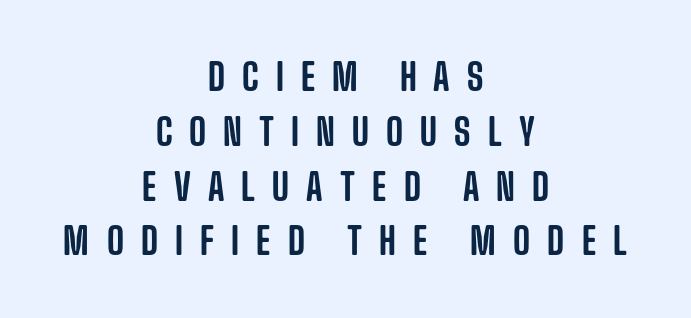
The image shows 37 px condensed sans-serif type, upright; set centered, normal line spacing (1.48x), unusually wide letter spacing (+0.46 em), not underlined; low stroke contrast and a large x-height.
